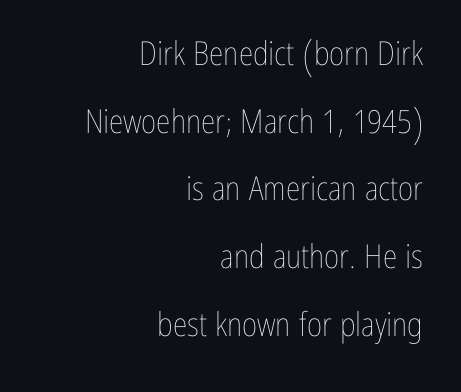
No chunkiness to these letters — they're not bold. Quick note: interline space is abundant. The passage shown is not underscored anywhere. Character widths vary here, with narrow letters taking less room than wide ones.
